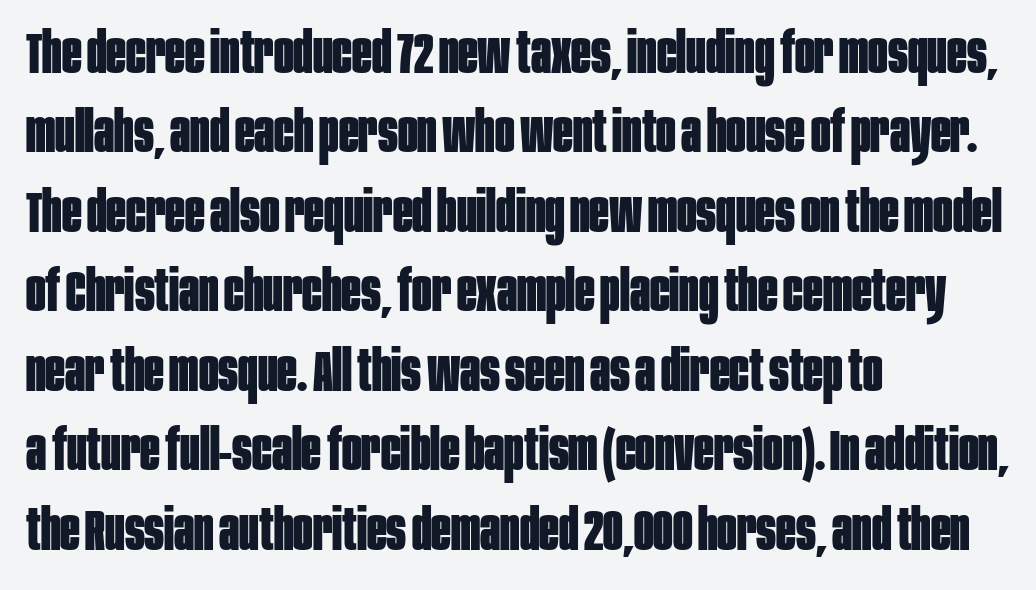
The image shows 58 px bold, condensed sans-serif type, upright; set left-aligned, normal line spacing (1.37x), normal letter spacing, not underlined; low stroke contrast and a large x-height.
